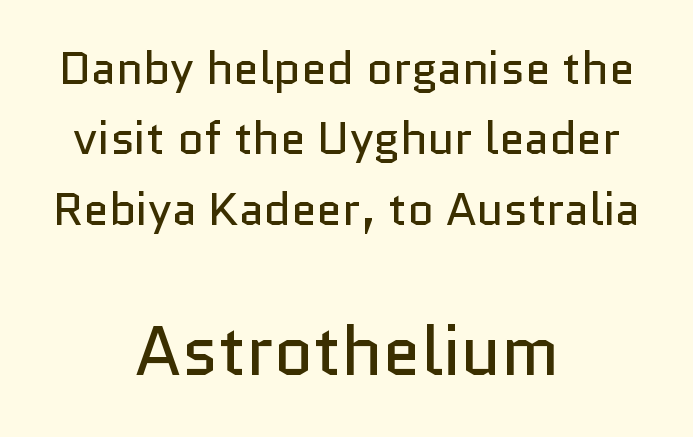
The image shows 69 px regular-weight sans-serif type, upright; set centered, normal line spacing (1.53x), normal letter spacing, not underlined; the second (bottom) block is 1.5x larger; low stroke contrast and a medium x-height.
